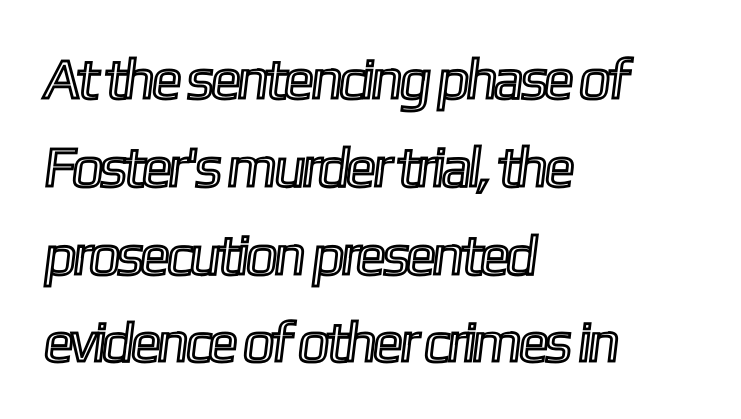
Q: Is the text underlined? A: No.
Q: How is the paragraph aligned? A: Left-aligned.
Q: Is the spacing between letters normal or unusually wide? A: Normal.
Q: Is the spacing between lines tight, normal or loose? A: Normal.
Q: Width (condensed, normal, or wide)? A: Condensed.
Q: x-height? A: Medium.
Q: Monospaced? A: No.
